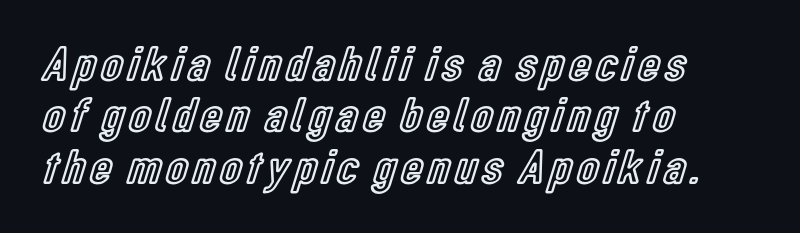
{"width": "condensed", "x_height": "medium", "monospaced": "no", "underline": "no", "align": "left", "line_spacing": "tight", "line_spacing_ratio": 1.05, "glyph_px": 49}
